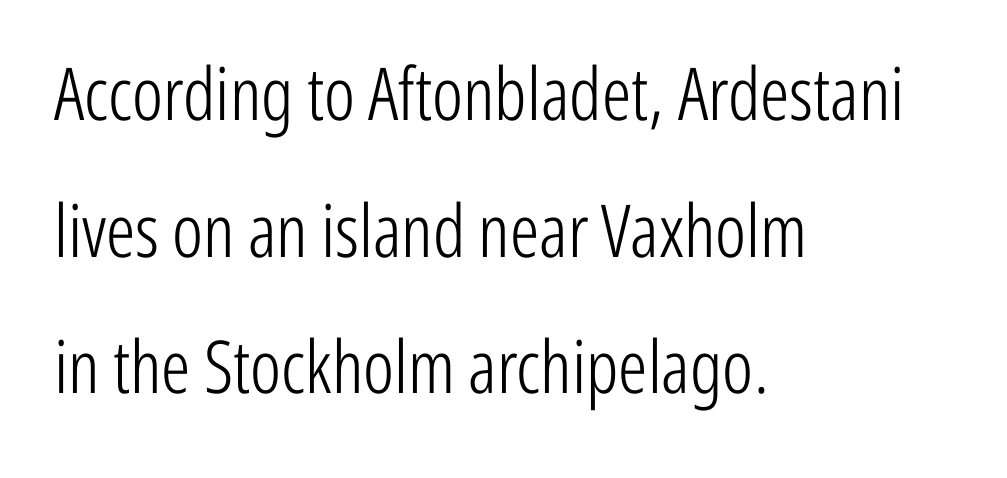
Q: Is the text bold? A: No.
Q: Is the text italic (slanted)? A: No, it is upright.
Q: Is the typeface a serif or a sans-serif typeface? A: Sans-serif.
Q: Is the text underlined? A: No.
Q: How is the paragraph aligned? A: Left-aligned.
Q: Is the spacing between letters normal or unusually wide? A: Normal.
Q: Width (condensed, normal, or wide)? A: Condensed.
Q: Stroke contrast? A: Low.
Q: x-height? A: Medium.
Q: Monospaced? A: No.
